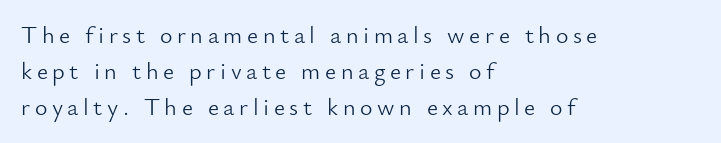
{"italic": "no", "bold": "no", "underline": "no", "align": "left", "line_spacing": "normal", "line_spacing_ratio": 1.49, "glyph_px": 24}
